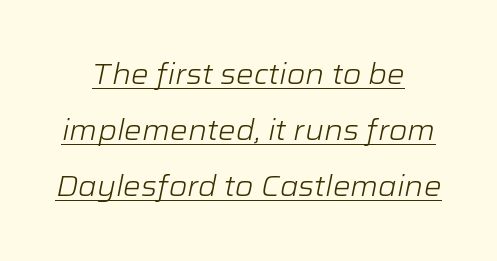
Is the type slanted? Yes — the strokes lean at a clear angle. Here the designer chose a conventional face with non-uniform glyph widths. The lettering is marked with a stroke running underneath it. One-word summary of the alignment: center.
